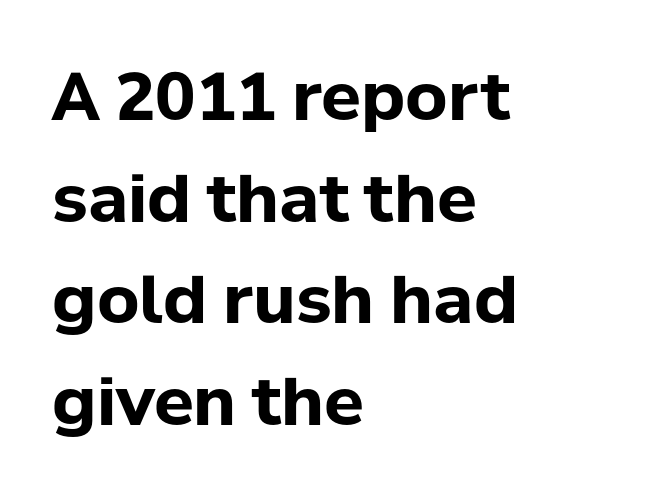
{"serif": "no", "italic": "no", "bold": "yes", "weight": "bold", "width": "normal", "stroke_contrast": "low", "x_height": "medium", "monospaced": "no", "underline": "no", "align": "left", "line_spacing": "normal", "line_spacing_ratio": 1.54, "letter_spacing": "normal", "letter_spacing_em": 0.0, "glyph_px": 66}
